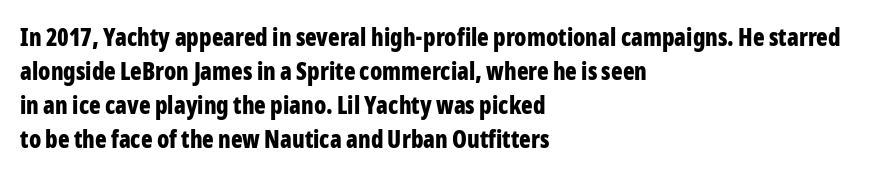
The image shows 24 px bold type, upright; set left-aligned, normal line spacing (1.41x), normal letter spacing, not underlined.
